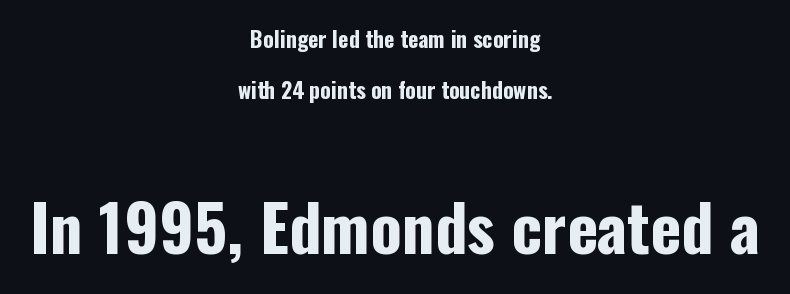
The image shows 65 px bold, condensed sans-serif type, upright; set centered, loose line spacing (2.33x), normal letter spacing, not underlined; the second (bottom) block is 2.95x larger; low stroke contrast and a medium x-height.
